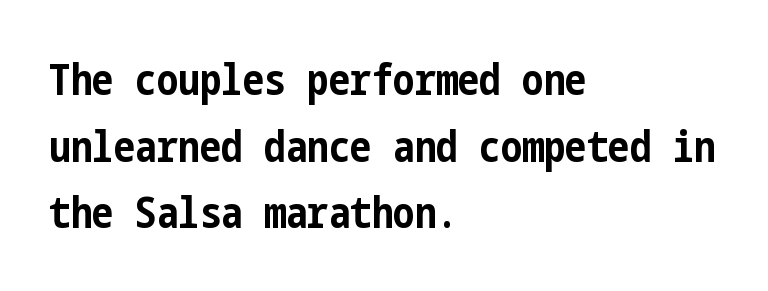
{"serif": "no", "italic": "no", "bold": "yes", "weight": "bold", "width": "condensed", "stroke_contrast": "low", "x_height": "medium", "underline": "no", "align": "left", "line_spacing": "normal", "line_spacing_ratio": 1.55, "letter_spacing": "normal", "letter_spacing_em": 0.0, "glyph_px": 43}
